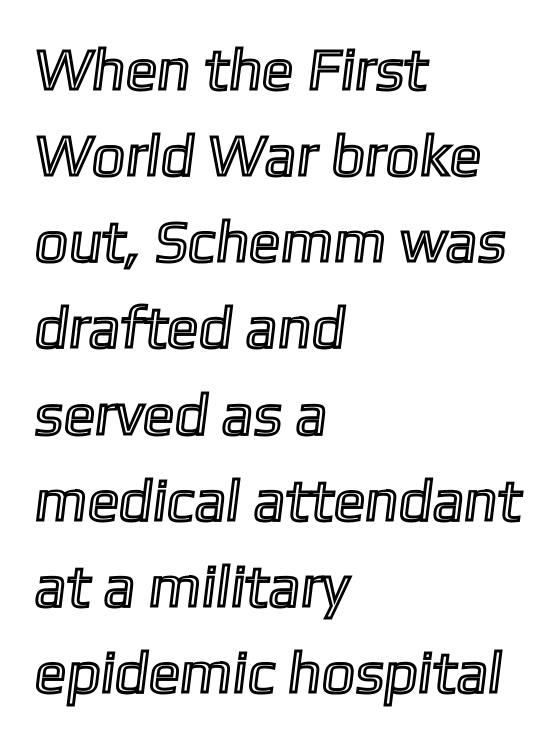
Q: Is the text underlined? A: No.
Q: How is the paragraph aligned? A: Left-aligned.
Q: Is the spacing between letters normal or unusually wide? A: Normal.
Q: Is the spacing between lines tight, normal or loose? A: Normal.
Q: Width (condensed, normal, or wide)? A: Normal.
Q: x-height? A: Medium.
Q: Monospaced? A: No.
